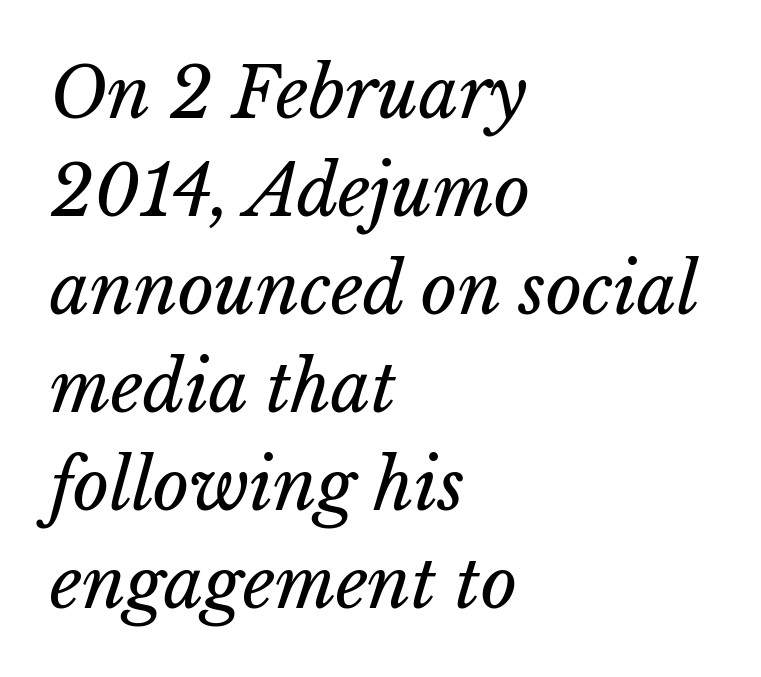
{"italic": "yes", "lean": "right", "slant_degrees": 15, "bold": "no", "weight": "regular", "width": "normal", "stroke_contrast": "low", "x_height": "medium", "monospaced": "no", "underline": "no", "align": "left", "line_spacing": "normal", "line_spacing_ratio": 1.4, "letter_spacing": "normal", "letter_spacing_em": 0.0, "glyph_px": 70}
